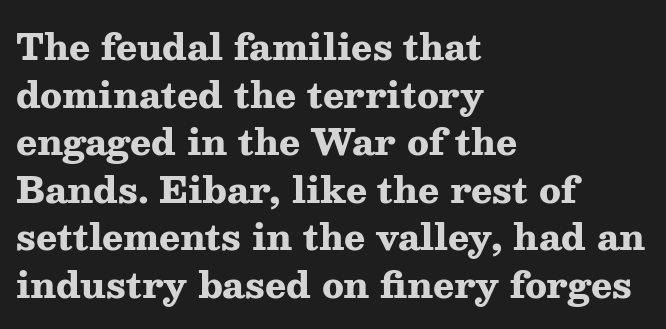
You can tell it's not italic because the verticals are truly vertical. Horizontal alignment here is leftward, the default for most running prose. The designer went with a serif here, giving each stem small feet. Honestly, the row spacing looks completely unremarkable.
